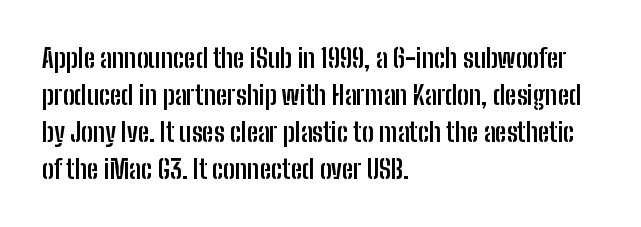
{"italic": "no", "bold": "yes", "underline": "no", "align": "left", "line_spacing": "normal", "line_spacing_ratio": 1.42, "letter_spacing": "normal", "letter_spacing_em": 0.0, "glyph_px": 26}
